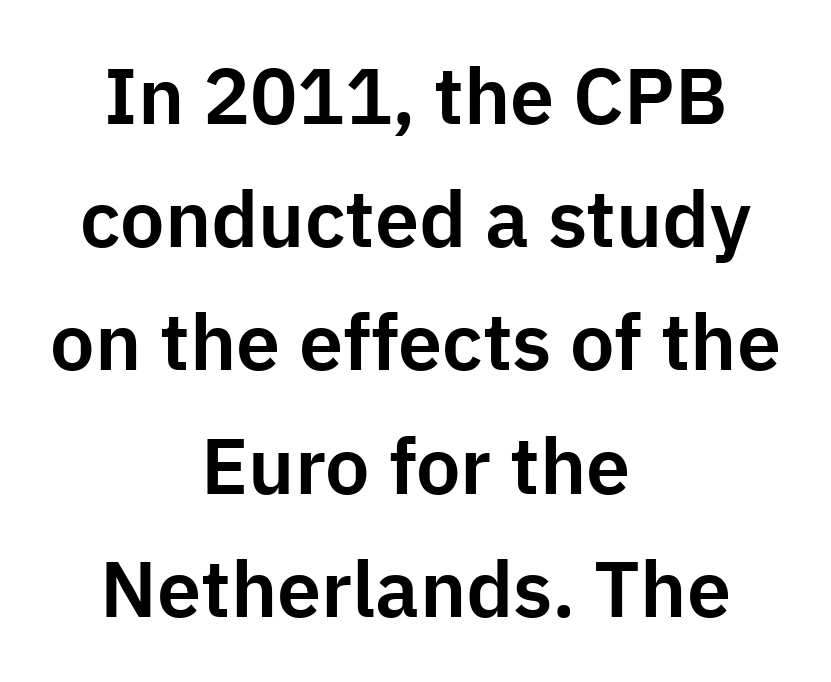
Style check: upright. The vertical gap from one line to the next is medium. Unmarked baselines from the first word to the last. Visually the block forms a symmetrical silhouette, jagged on both flanks. Is this a fixed-width face? No — the glyphs have proportional, varying widths.
